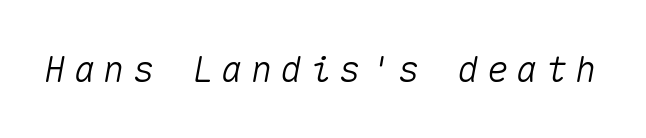
Is the type slanted? Yes — the strokes lean at a clear angle. You could count columns in this text — the font is strictly monospaced. The rendering inserts visible extra space after every character. Descender tails drop into unmarked territory.
